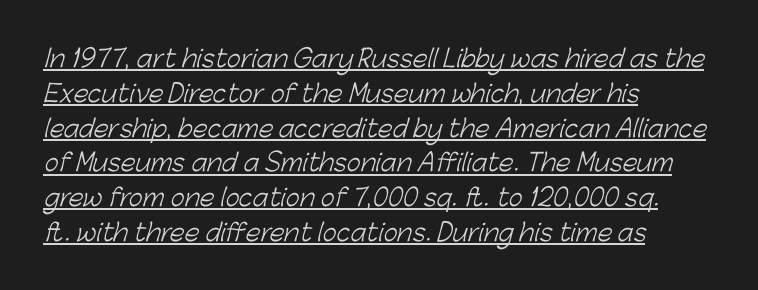
{"bold": "no", "underline": "yes", "align": "left", "line_spacing": "normal", "line_spacing_ratio": 1.45, "letter_spacing": "normal", "letter_spacing_em": 0.0, "glyph_px": 24}
